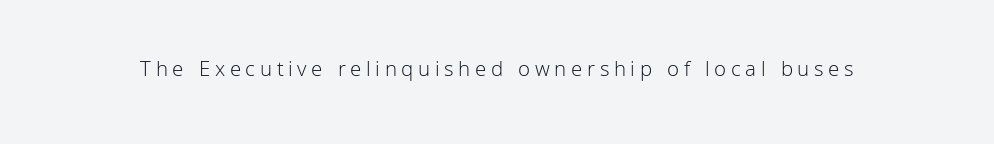
Descenders are the only things crossing below the line. This sample uses an upright cut, with every glyph sitting square on the baseline. Heaviness? Minimal to ordinary, like unemphasized prose. Observe the wide spacing: letters keep a clear distance from each other.
